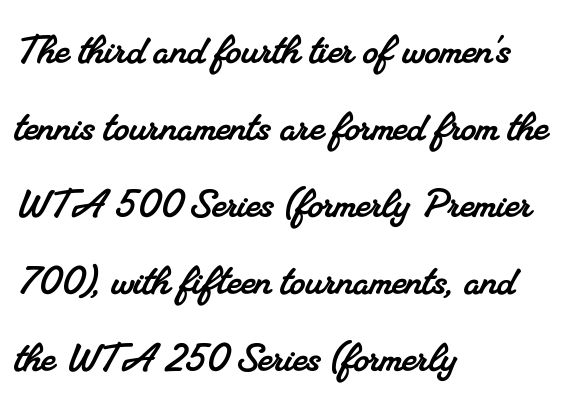
{"serif": "yes", "width": "normal", "stroke_contrast": "medium", "x_height": "small", "monospaced": "no", "underline": "no", "align": "left", "line_spacing": "normal", "line_spacing_ratio": 1.57, "letter_spacing": "normal", "letter_spacing_em": 0.0, "glyph_px": 49}
